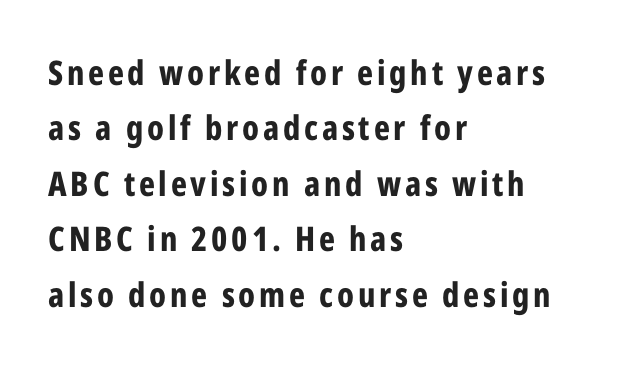
{"serif": "no", "italic": "no", "bold": "yes", "weight": "bold", "width": "condensed", "stroke_contrast": "low", "x_height": "medium", "monospaced": "no", "underline": "no", "align": "left", "line_spacing": "normal", "line_spacing_ratio": 1.63, "glyph_px": 34}
